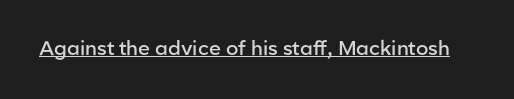
Vertical strokes here are truly vertical. Firm but not heavy-handed strokes: this text is semibold. A typographer would call this underscored text. Students, note that the glyphs here touch the page at normal intervals.
